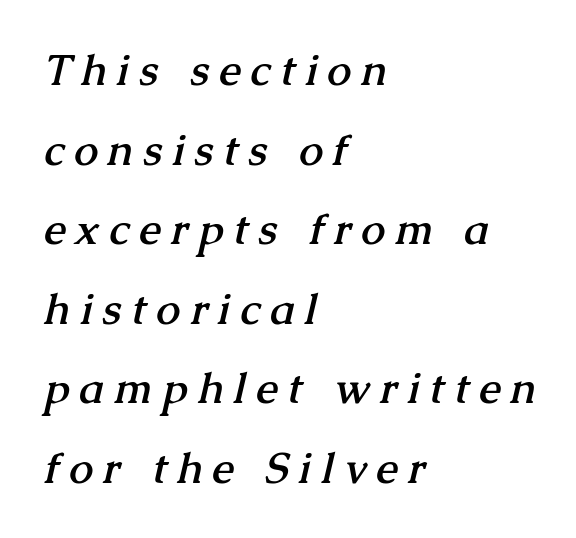
The image shows 43 px semibold serif type; set left-aligned, line spacing 1.85x, unusually wide letter spacing (+0.24 em), not underlined; medium stroke contrast and a medium x-height.
